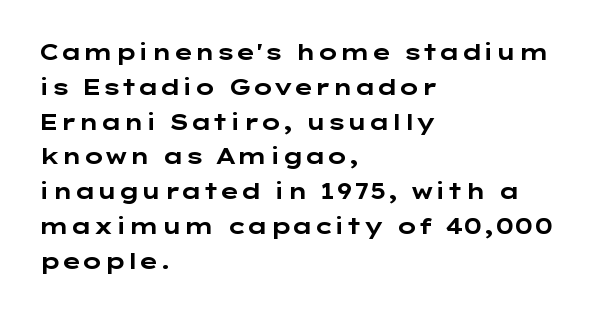
Q: Is the text bold? A: Yes.
Q: Is the text italic (slanted)? A: No, it is upright.
Q: Is the text underlined? A: No.
Q: How is the paragraph aligned? A: Left-aligned.
Q: Is the spacing between letters normal or unusually wide? A: Normal.
Q: Is the spacing between lines tight, normal or loose? A: Normal.
